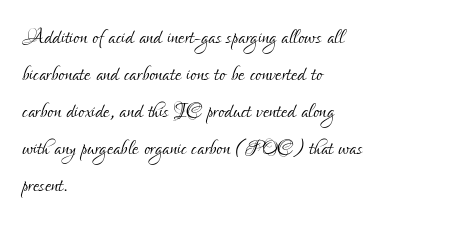
Q: Is the text bold? A: No.
Q: Is the text italic (slanted)? A: Yes.
Q: Is the typeface a serif or a sans-serif typeface? A: Sans-serif.
Q: Is the text underlined? A: No.
Q: How is the paragraph aligned? A: Left-aligned.
Q: Is the spacing between letters normal or unusually wide? A: Normal.
Q: Is the spacing between lines tight, normal or loose? A: Normal.
Q: Width (condensed, normal, or wide)? A: Condensed.
Q: Stroke contrast? A: Low.
Q: x-height? A: Small.
Q: Monospaced? A: No.
